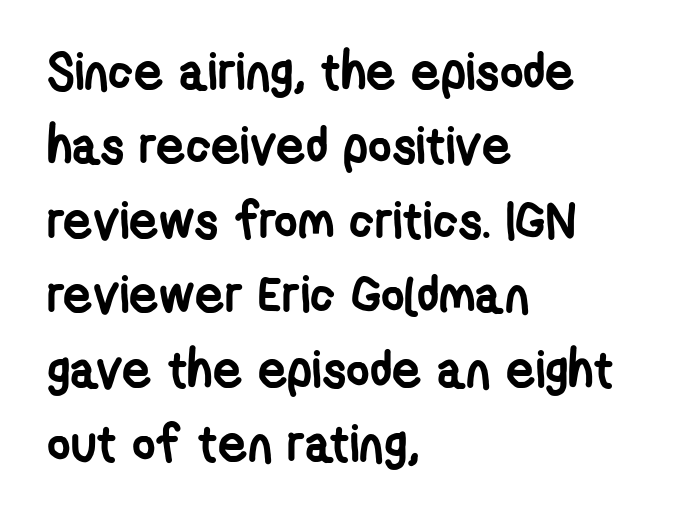
{"serif": "no", "bold": "yes", "weight": "semibold", "width": "condensed", "stroke_contrast": "low", "x_height": "medium", "monospaced": "no", "underline": "no", "align": "left", "line_spacing": "normal", "line_spacing_ratio": 1.46, "letter_spacing": "normal", "letter_spacing_em": 0.0, "glyph_px": 51}
